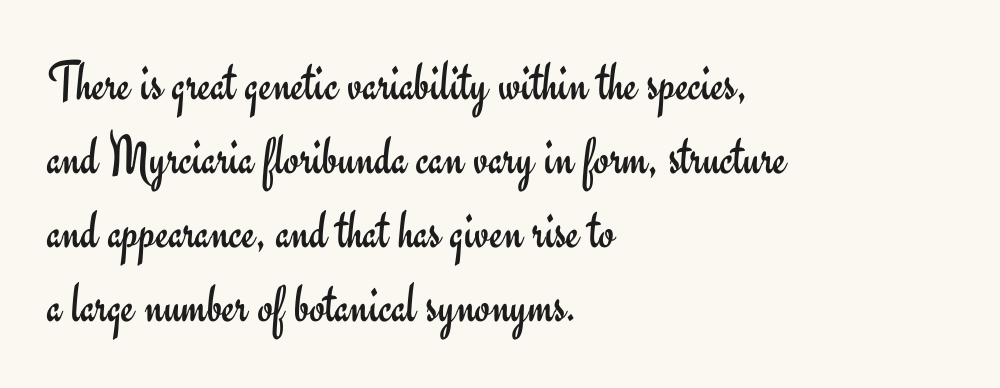
The image shows 56 px regular-weight sans-serif type; set left-aligned, normal line spacing (1.32x), normal letter spacing, not underlined; low stroke contrast and a small x-height.
